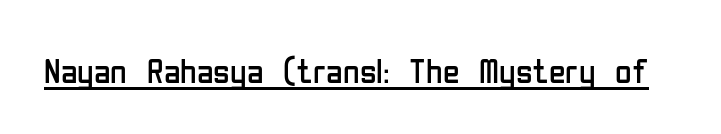
The image shows 34 px regular-weight, condensed sans-serif type, upright; set normal letter spacing, underlined; low stroke contrast and a medium x-height.
